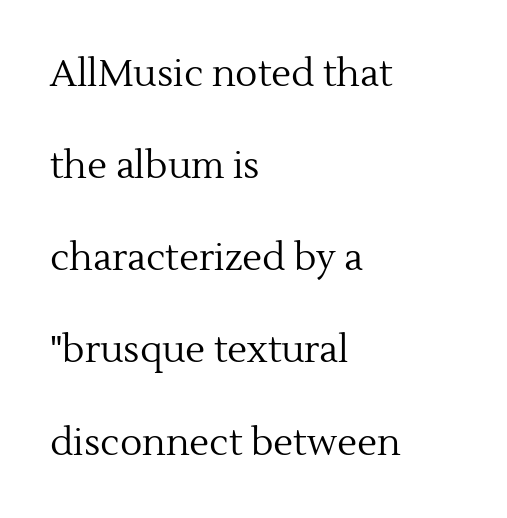
Q: Is the text bold? A: No.
Q: Is the text italic (slanted)? A: No, it is upright.
Q: Is the typeface a serif or a sans-serif typeface? A: Serif.
Q: Is the text underlined? A: No.
Q: How is the paragraph aligned? A: Left-aligned.
Q: Is the spacing between letters normal or unusually wide? A: Normal.
Q: Is the spacing between lines tight, normal or loose? A: Loose.
Q: Width (condensed, normal, or wide)? A: Normal.
Q: x-height? A: Medium.
Q: Monospaced? A: No.
